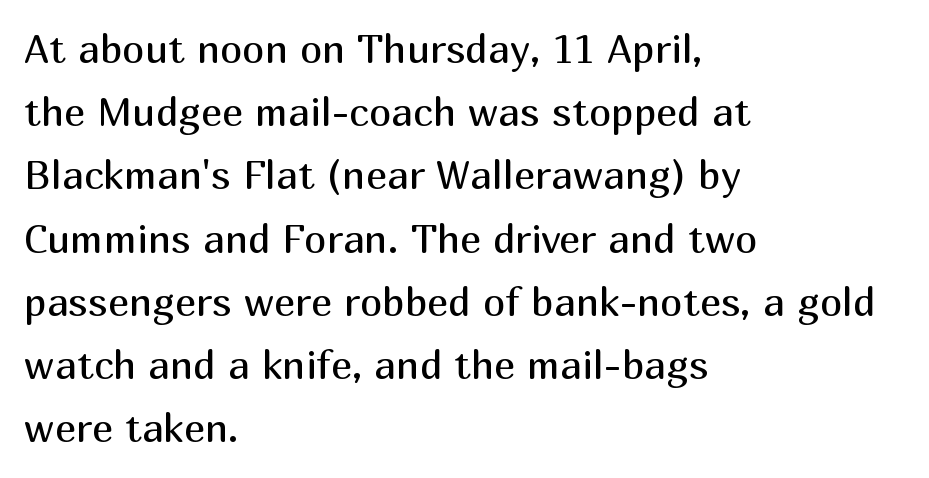
{"serif": "no", "italic": "no", "bold": "no", "weight": "regular", "width": "normal", "stroke_contrast": "medium", "x_height": "medium", "monospaced": "no", "underline": "no", "align": "left", "line_spacing": "normal", "line_spacing_ratio": 1.58, "letter_spacing": "normal", "letter_spacing_em": 0.0, "glyph_px": 40}
